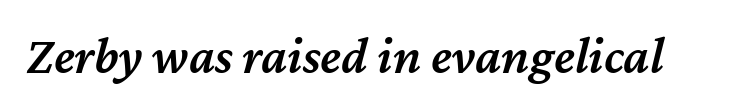
Q: Is the text bold? A: Semi-bold.
Q: Is the text italic (slanted)? A: Yes, it leans right by about 12 degrees.
Q: Is the text underlined? A: No.
Q: Is the spacing between letters normal or unusually wide? A: Normal.
Q: Width (condensed, normal, or wide)? A: Normal.
Q: Stroke contrast? A: Medium.
Q: x-height? A: Medium.
Q: Monospaced? A: No.
